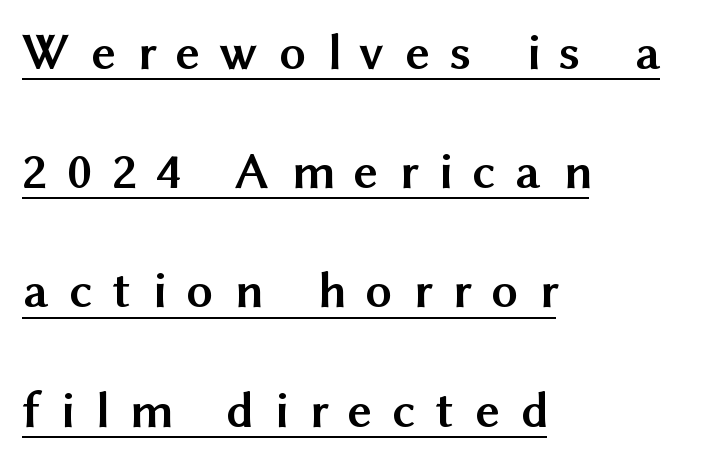
{"serif": "no", "italic": "no", "bold": "yes", "weight": "semibold", "width": "normal", "stroke_contrast": "medium", "x_height": "medium", "monospaced": "no", "underline": "yes", "align": "left", "line_spacing": "loose", "line_spacing_ratio": 2.25, "letter_spacing": "wide", "letter_spacing_em": 0.39, "glyph_px": 53}
